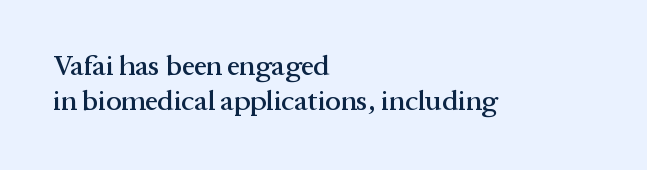
A typesetter would call this proportional, since set widths differ per character. The glyphs are unaccompanied by any horizontal stroke below them. Does the type have serifs? Yes, each stem ends in a small foot. This rendering uses left alignment, leaving the right contour irregular. Notice how the stems are strictly vertical — no italics here.
